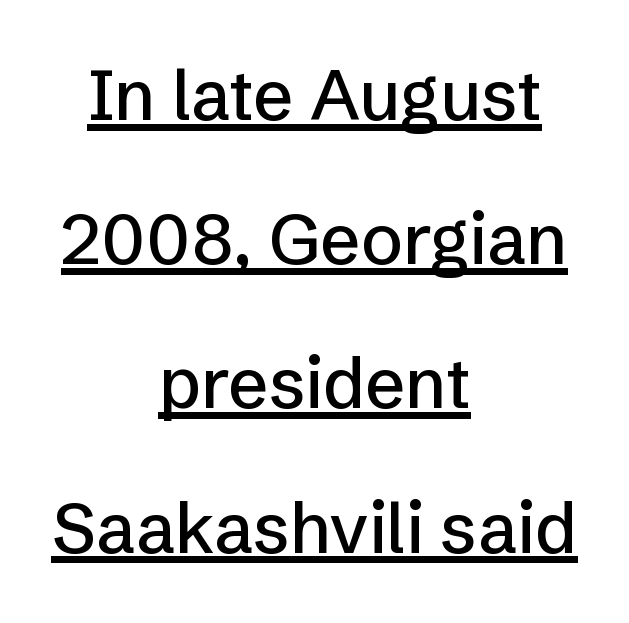
Q: Is the text italic (slanted)? A: No, it is upright.
Q: Is the typeface a serif or a sans-serif typeface? A: Sans-serif.
Q: Is the text underlined? A: Yes.
Q: How is the paragraph aligned? A: Centered.
Q: Is the spacing between letters normal or unusually wide? A: Normal.
Q: Is the spacing between lines tight, normal or loose? A: Loose.
Q: Width (condensed, normal, or wide)? A: Normal.
Q: Stroke contrast? A: Low.
Q: x-height? A: Medium.
Q: Monospaced? A: No.
